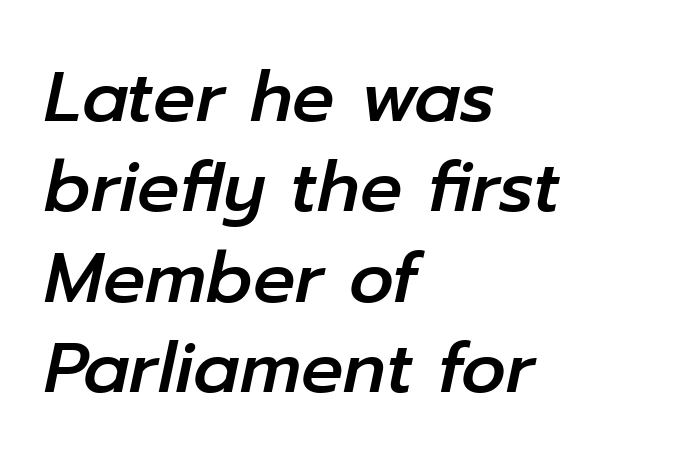
Q: Is the text italic (slanted)? A: Yes, it leans right by about 12 degrees.
Q: Is the text underlined? A: No.
Q: How is the paragraph aligned? A: Left-aligned.
Q: Is the spacing between letters normal or unusually wide? A: Normal.
Q: Is the spacing between lines tight, normal or loose? A: Normal.
Q: Width (condensed, normal, or wide)? A: Normal.
Q: Stroke contrast? A: Low.
Q: x-height? A: Medium.
Q: Monospaced? A: No.
